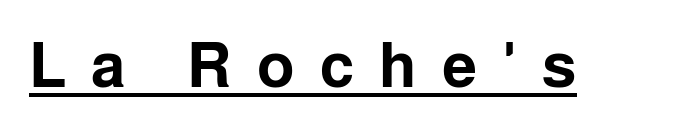
Loose tracking; the words dissolve into strings of separated letters. Underlining? Definitely there. Spacing verdict: proportional, widths tailored to each character. Italic? Not at all — the glyphs are vertical.
